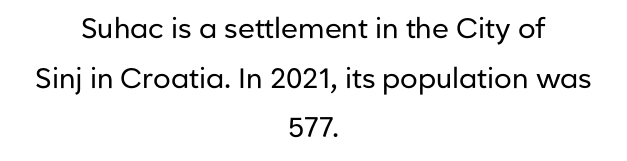
Q: Is the text bold? A: No.
Q: Is the text italic (slanted)? A: No, it is upright.
Q: Is the typeface a serif or a sans-serif typeface? A: Sans-serif.
Q: Is the text underlined? A: No.
Q: How is the paragraph aligned? A: Centered.
Q: Is the spacing between letters normal or unusually wide? A: Normal.
Q: Width (condensed, normal, or wide)? A: Normal.
Q: Stroke contrast? A: Low.
Q: x-height? A: Medium.
Q: Monospaced? A: No.
